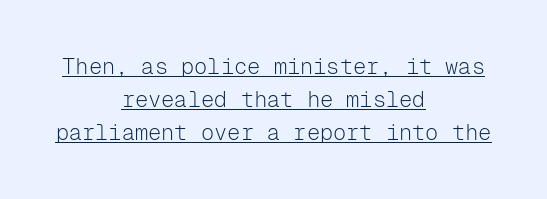
Q: Is the text bold? A: No.
Q: Is the text italic (slanted)? A: No, it is upright.
Q: Is the text underlined? A: Yes.
Q: How is the paragraph aligned? A: Centered.
Q: Is the spacing between letters normal or unusually wide? A: Normal.
Q: Is the spacing between lines tight, normal or loose? A: Normal.
